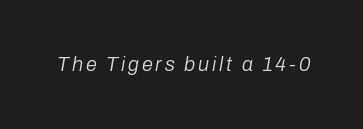
The image shows 20 px text type, italic (leaning right); set not underlined.
